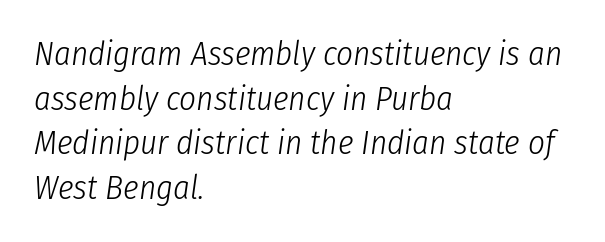
Q: Is the text bold? A: No.
Q: Is the text italic (slanted)? A: Yes, it leans right by about 8 degrees.
Q: Is the text underlined? A: No.
Q: How is the paragraph aligned? A: Left-aligned.
Q: Is the spacing between letters normal or unusually wide? A: Normal.
Q: Is the spacing between lines tight, normal or loose? A: Normal.
Q: Width (condensed, normal, or wide)? A: Condensed.
Q: Stroke contrast? A: Low.
Q: x-height? A: Medium.
Q: Monospaced? A: No.
